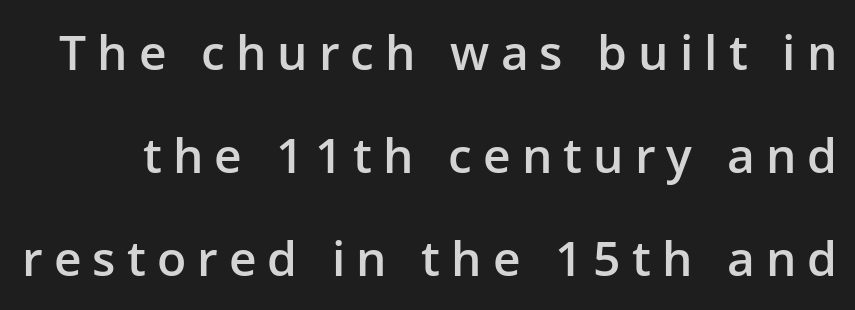
Q: Is the text bold? A: Semi-bold.
Q: Is the text italic (slanted)? A: No, it is upright.
Q: Is the typeface a serif or a sans-serif typeface? A: Sans-serif.
Q: Is the text underlined? A: No.
Q: Is the spacing between letters normal or unusually wide? A: Unusually wide.
Q: Is the spacing between lines tight, normal or loose? A: Loose.
Q: Width (condensed, normal, or wide)? A: Normal.
Q: Stroke contrast? A: Low.
Q: x-height? A: Medium.
Q: Monospaced? A: No.
